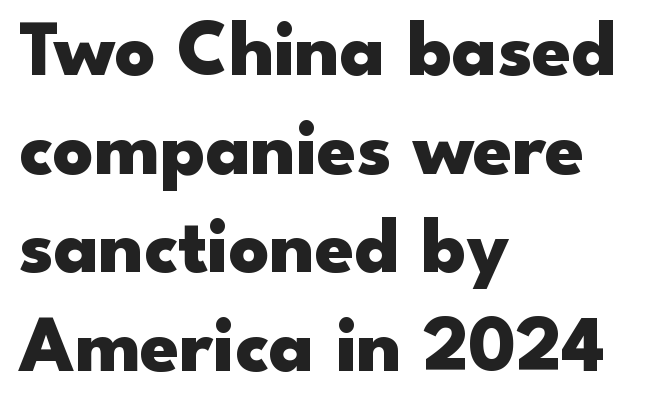
{"serif": "no", "italic": "no", "bold": "yes", "weight": "heavy", "width": "wide", "stroke_contrast": "low", "x_height": "small", "monospaced": "no", "underline": "no", "align": "left", "line_spacing": "normal", "line_spacing_ratio": 1.25, "letter_spacing": "normal", "letter_spacing_em": 0.0, "glyph_px": 79}
